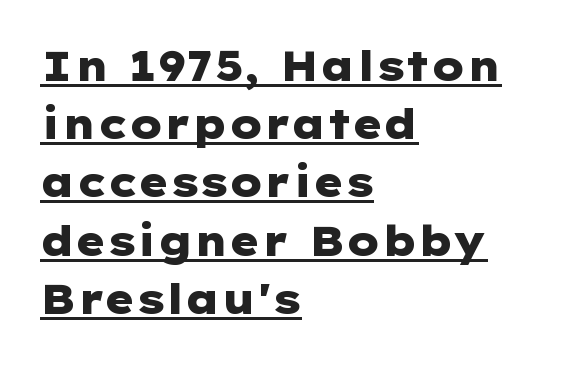
{"serif": "no", "italic": "no", "bold": "yes", "weight": "heavy", "width": "wide", "stroke_contrast": "low", "x_height": "medium", "underline": "yes", "align": "left", "line_spacing": "normal", "line_spacing_ratio": 1.42, "letter_spacing": "normal", "letter_spacing_em": 0.0, "glyph_px": 41}
